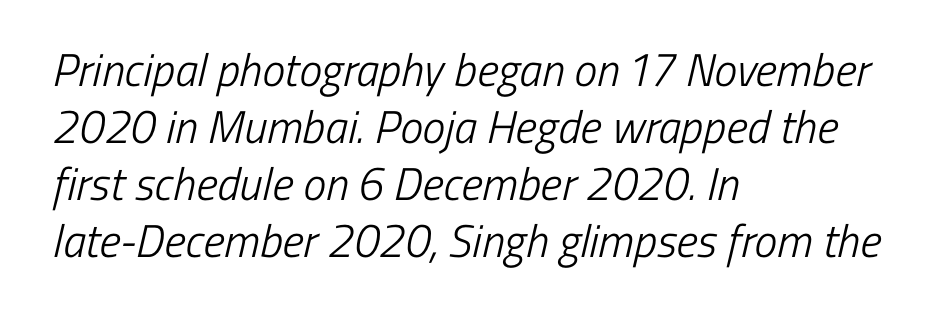
Bare-footed words on every line. Does extra space separate the letters? No, they use regular spacing. Weight class: somewhere from thin through regular. Do the characters align in a grid? No, the font is proportional.
